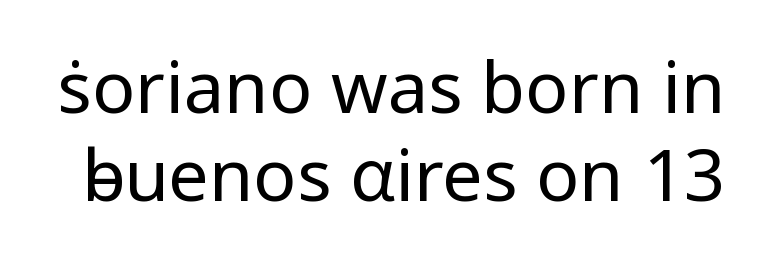
Q: Is the text bold? A: No.
Q: Is the text italic (slanted)? A: No, it is upright.
Q: Is the typeface a serif or a sans-serif typeface? A: Sans-serif.
Q: Is the text underlined? A: No.
Q: Is the spacing between letters normal or unusually wide? A: Normal.
Q: Width (condensed, normal, or wide)? A: Normal.
Q: Stroke contrast? A: Low.
Q: x-height? A: Medium.
Q: Monospaced? A: No.
